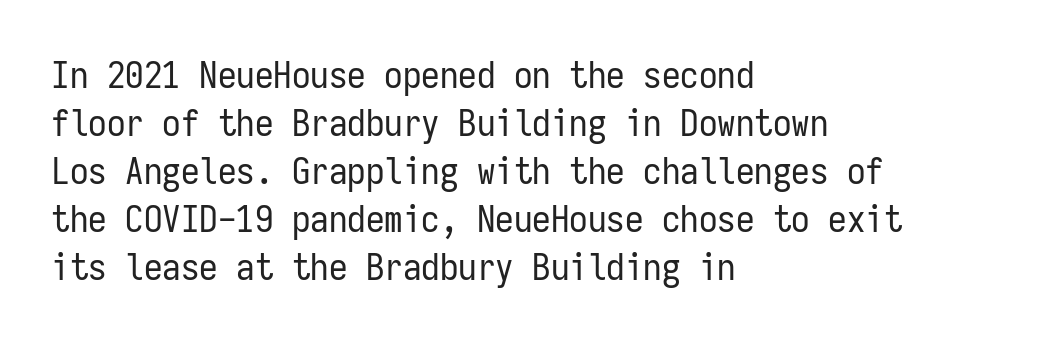
Each letter's strokes conclude bluntly, with no projecting serifs. Between one letter and the next there's only the usual sliver of space. Nope, not italic — everything's standing straight. The passage shown is not bold in any degree. A typesetter would call this monospace, since all characters share one set width.
